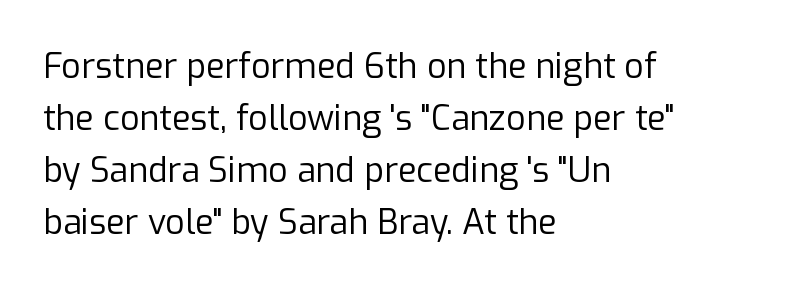
The image shows 34 px regular-weight sans-serif type, upright; set left-aligned, normal line spacing (1.53x), normal letter spacing, not underlined; low stroke contrast and a medium x-height.
